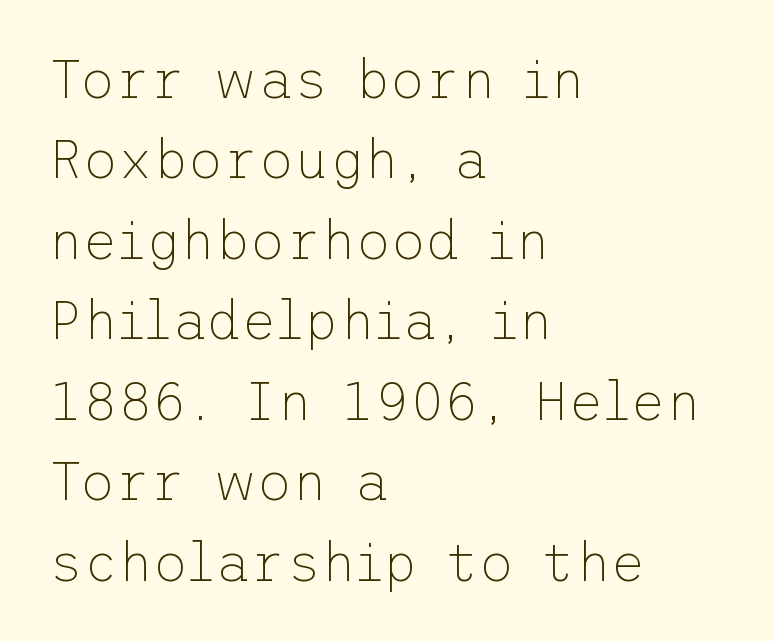
{"serif": "no", "italic": "no", "bold": "no", "weight": "thin", "width": "normal", "stroke_contrast": "low", "x_height": "medium", "underline": "no", "align": "left", "line_spacing": "normal", "line_spacing_ratio": 1.49, "letter_spacing": "normal", "letter_spacing_em": 0.0, "glyph_px": 54}
